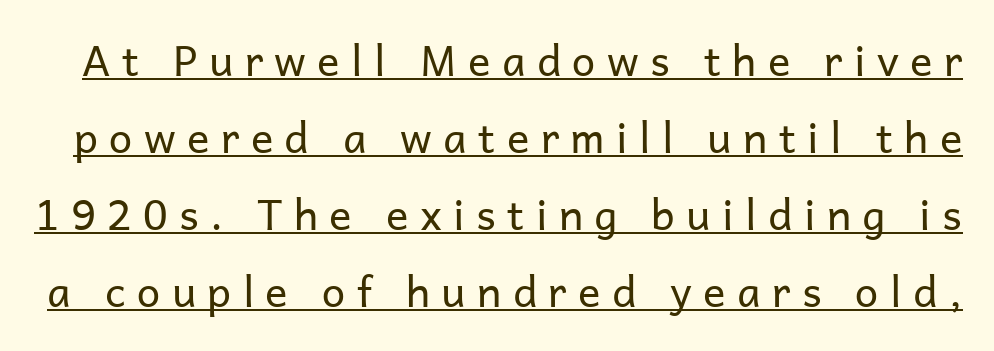
{"serif": "no", "italic": "no", "bold": "no", "weight": "regular", "width": "normal", "stroke_contrast": "low", "x_height": "medium", "monospaced": "no", "underline": "yes", "line_spacing_ratio": 1.83, "letter_spacing": "wide", "letter_spacing_em": 0.27, "glyph_px": 42}
